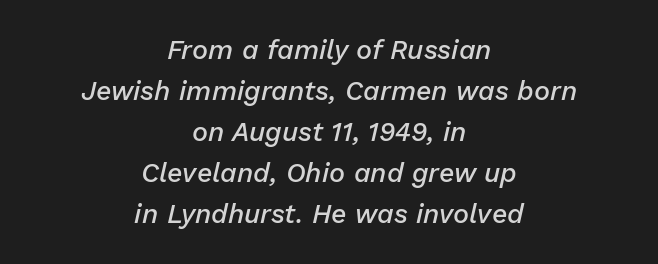
{"italic": "yes", "lean": "right", "slant_degrees": 13, "bold": "semi", "underline": "no", "align": "center", "line_spacing": "normal", "line_spacing_ratio": 1.52, "letter_spacing": "normal", "letter_spacing_em": 0.0, "glyph_px": 27}
